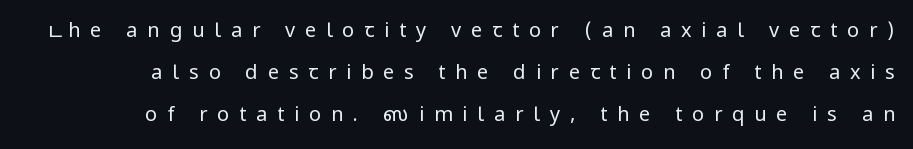
Q: Is the text bold? A: No.
Q: Is the text italic (slanted)? A: No, it is upright.
Q: Is the text underlined? A: No.
Q: Is the spacing between letters normal or unusually wide? A: Unusually wide.
Q: Is the spacing between lines tight, normal or loose? A: Loose.
